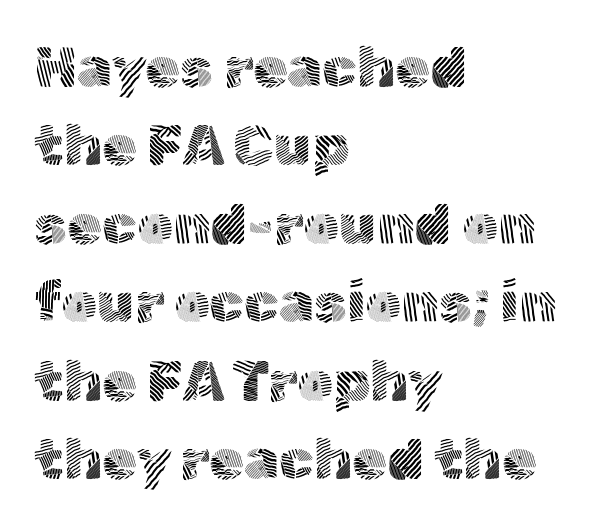
The image shows 56 px light sans-serif type, upright; set left-aligned, normal line spacing (1.4x), normal letter spacing, not underlined; a medium x-height.
